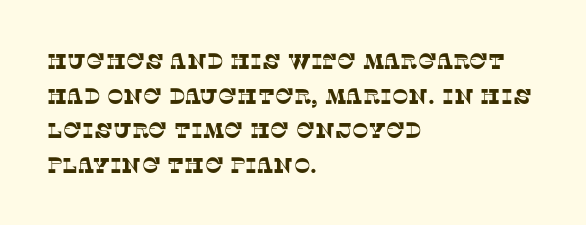
The space between consecutive lines is moderate. The type is set solid horizontally, with unmodified tracking. The passage is arranged the way most books set body copy — flush left. A bare baseline throughout the passage.
